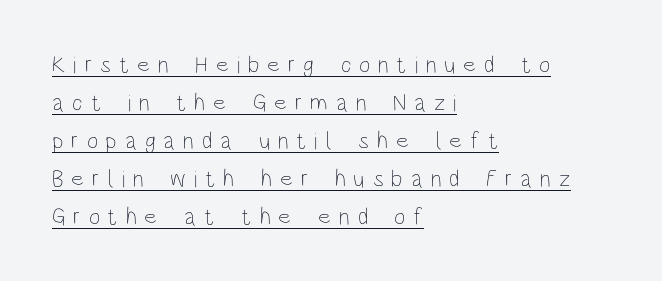
Q: Is the text bold? A: No.
Q: Is the text italic (slanted)? A: No, it is upright.
Q: Is the text underlined? A: Yes.
Q: How is the paragraph aligned? A: Left-aligned.
Q: Is the spacing between letters normal or unusually wide? A: Unusually wide.
Q: Is the spacing between lines tight, normal or loose? A: Normal.
